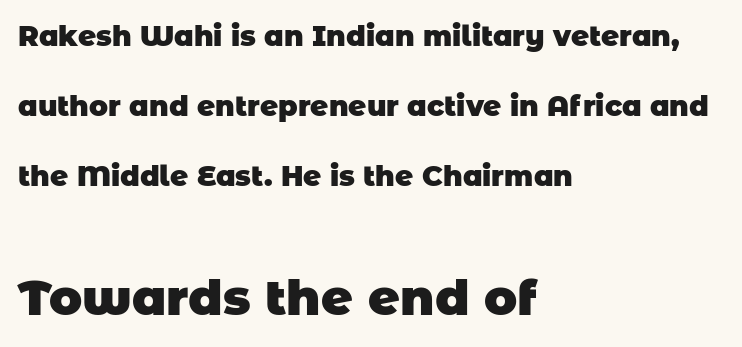
The image shows 49 px heavy sans-serif type; set left-aligned, loose line spacing (2.5x), normal letter spacing, not underlined; the second (bottom) block is 1.75x larger; low stroke contrast and a large x-height.
